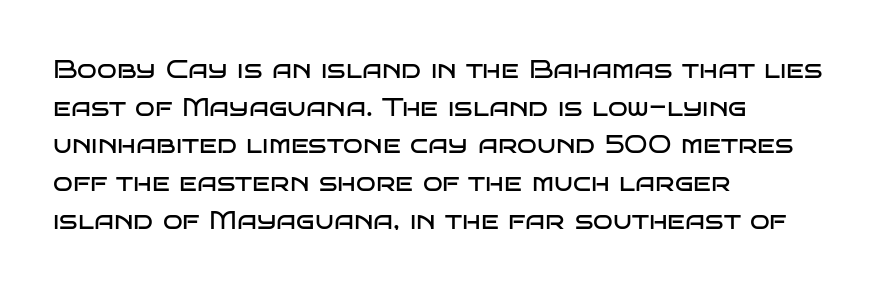
This sample is left-justified, so line endings fall wherever the words run out. Short note: letters normally spaced. These lines were composed using upright roman letters. Nothing heavy about these letters — not bold at all. The glyphs are unaccompanied by any horizontal stroke below them. Quick note: interline space is typical.
